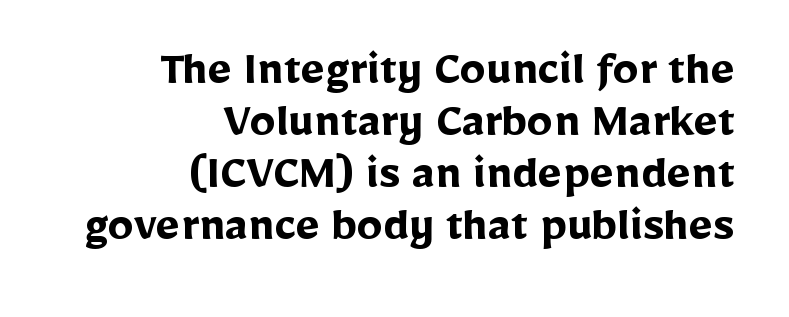
{"serif": "no", "italic": "no", "bold": "yes", "weight": "semibold", "width": "normal", "stroke_contrast": "low", "x_height": "medium", "monospaced": "no", "underline": "no", "align": "right", "line_spacing": "tight", "line_spacing_ratio": 1.0, "letter_spacing": "normal", "letter_spacing_em": 0.0, "glyph_px": 52}
